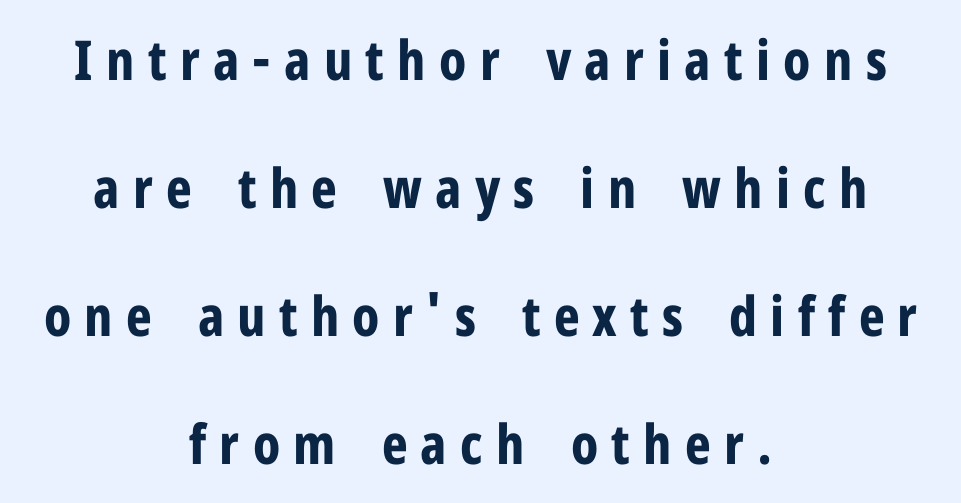
The image shows 55 px bold, condensed sans-serif type, upright; set centered, loose line spacing (2.33x), unusually wide letter spacing (+0.24 em), not underlined; low stroke contrast and a medium x-height.
